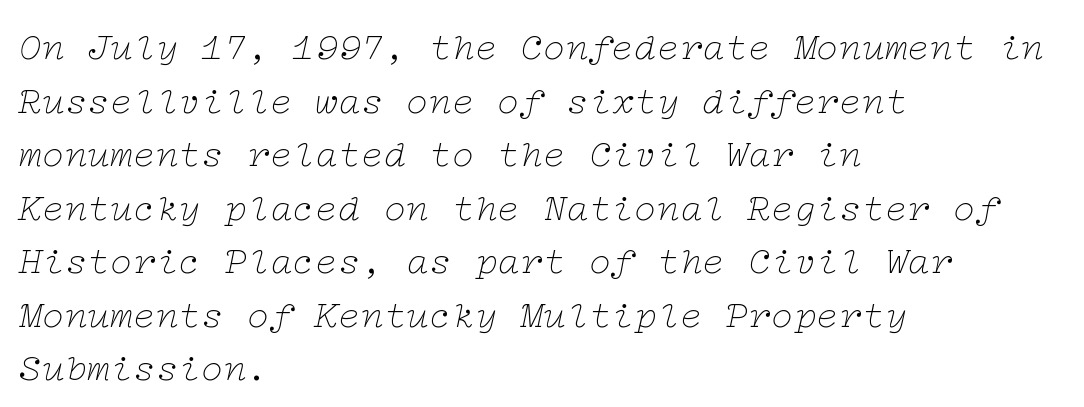
The image shows 38 px thin, wide serif type, italic (leaning right); set left-aligned, normal line spacing (1.41x), normal letter spacing, not underlined; low stroke contrast and a medium x-height.
